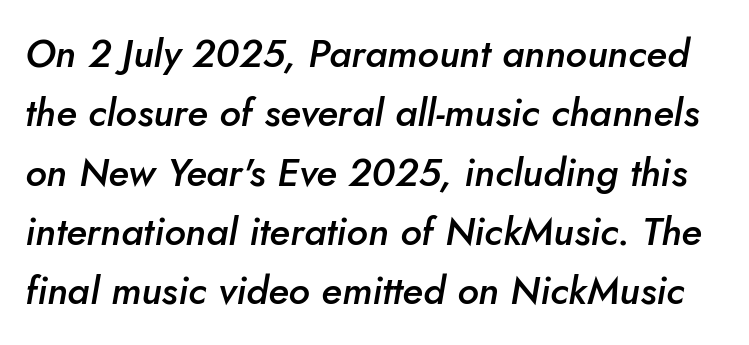
{"italic": "yes", "lean": "right", "slant_degrees": 10, "bold": "semi", "weight": "semibold", "width": "normal", "stroke_contrast": "low", "x_height": "small", "monospaced": "no", "underline": "no", "line_spacing": "normal", "line_spacing_ratio": 1.52, "letter_spacing": "normal", "letter_spacing_em": 0.0, "glyph_px": 39}
